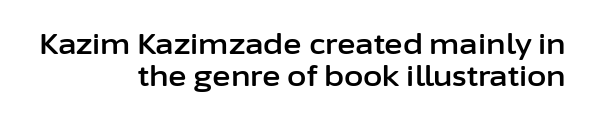
{"serif": "no", "italic": "no", "width": "normal", "stroke_contrast": "low", "x_height": "medium", "monospaced": "no", "underline": "no", "align": "right", "line_spacing_ratio": 1.16, "letter_spacing": "normal", "letter_spacing_em": 0.0, "glyph_px": 28}
